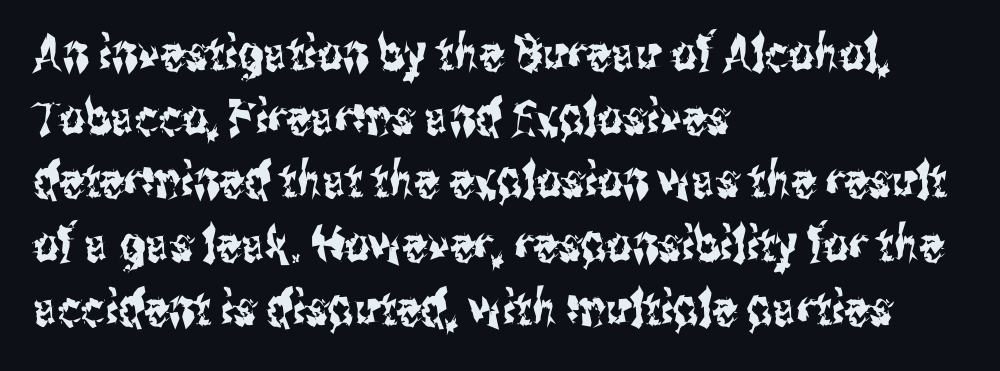
Here the designer chose a conventional face with non-uniform glyph widths. Any mark beneath the type? The region is blank. A roman cut, with each character standing at attention. The ragged edge is on the right, which tells us the setting is flush left.
